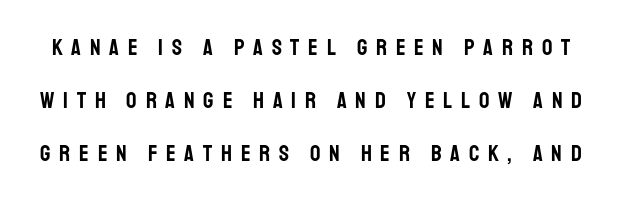
Q: Is the text italic (slanted)? A: No, it is upright.
Q: Is the text underlined? A: No.
Q: Is the spacing between letters normal or unusually wide? A: Unusually wide.
Q: Is the spacing between lines tight, normal or loose? A: Loose.
